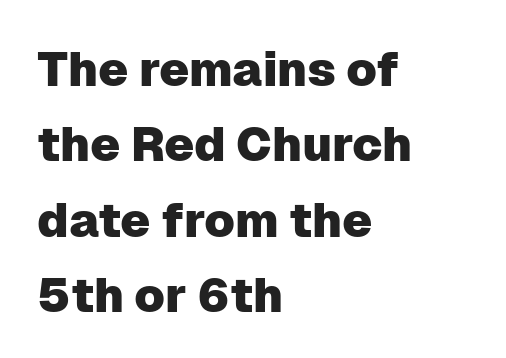
The image shows 48 px sans-serif type, upright; set left-aligned, normal line spacing (1.57x), normal letter spacing, not underlined; low stroke contrast and a medium x-height.
